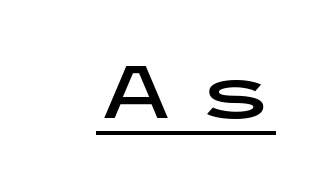
The image shows 73 px wide sans-serif type, upright; set unusually wide letter spacing (+0.27 em), underlined; low stroke contrast and a medium x-height.
